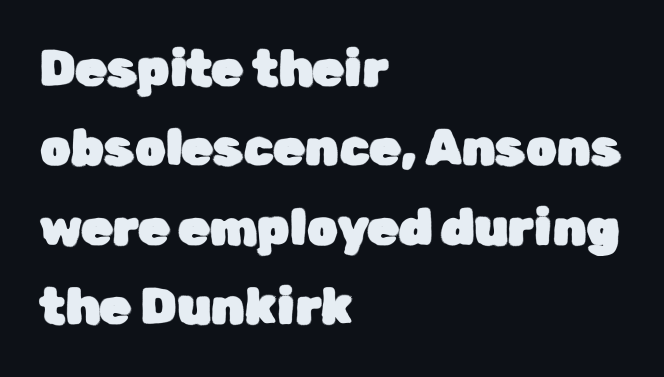
{"serif": "no", "italic": "no", "width": "normal", "stroke_contrast": "low", "x_height": "medium", "monospaced": "no", "underline": "no", "align": "left", "line_spacing": "normal", "line_spacing_ratio": 1.59, "letter_spacing": "normal", "letter_spacing_em": 0.0, "glyph_px": 50}
